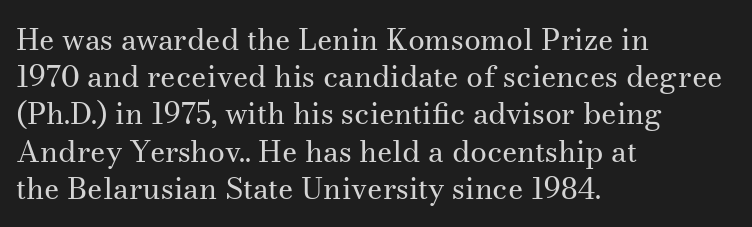
Default kerning and tracking; the words read as compact shapes. Style check: upright. The paragraph shown leans on its left margin. The rendering shows small feet on the letterforms — a serif design. The string is rendered with underlining switched off.
